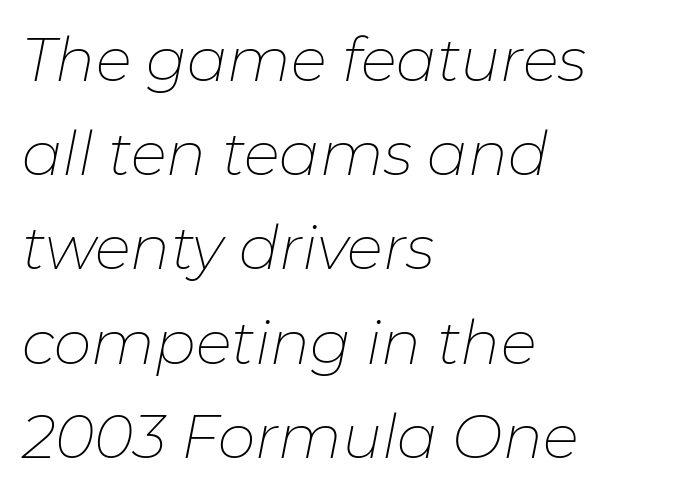
{"italic": "yes", "lean": "right", "slant_degrees": 11, "bold": "no", "weight": "thin", "width": "normal", "stroke_contrast": "low", "x_height": "medium", "monospaced": "no", "underline": "no", "align": "left", "line_spacing": "normal", "line_spacing_ratio": 1.57, "letter_spacing": "normal", "letter_spacing_em": 0.0, "glyph_px": 60}
